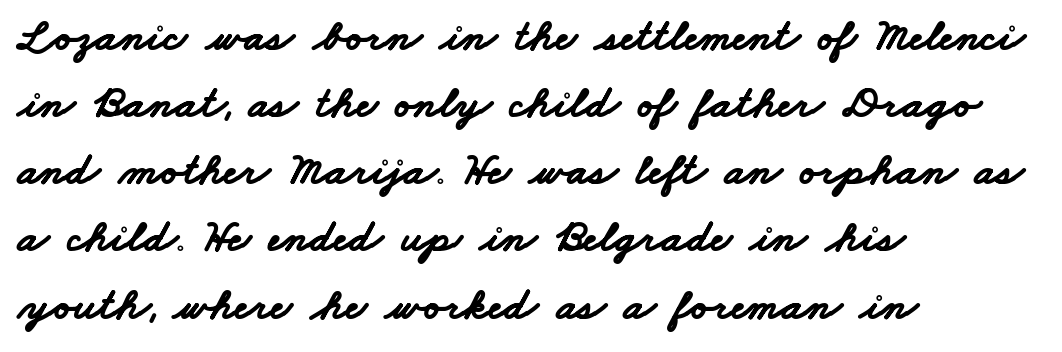
The image shows 46 px bold, wide sans-serif type; set left-aligned, normal line spacing (1.46x), normal letter spacing, not underlined; low stroke contrast and a small x-height.
